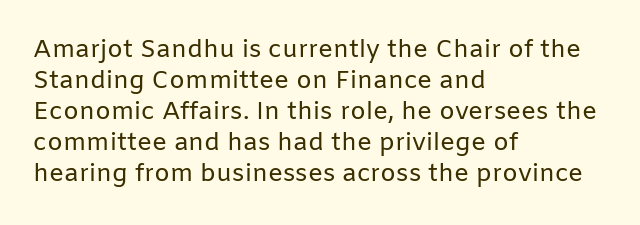
{"italic": "no", "bold": "no", "underline": "no", "align": "left", "line_spacing_ratio": 1.24, "letter_spacing": "normal", "letter_spacing_em": 0.0, "glyph_px": 25}
